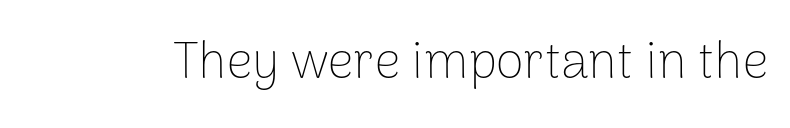
Q: Is the text bold? A: No.
Q: Is the text italic (slanted)? A: No, it is upright.
Q: Is the typeface a serif or a sans-serif typeface? A: Sans-serif.
Q: Is the text underlined? A: No.
Q: Is the spacing between letters normal or unusually wide? A: Normal.
Q: Width (condensed, normal, or wide)? A: Normal.
Q: Stroke contrast? A: Low.
Q: x-height? A: Medium.
Q: Monospaced? A: No.
